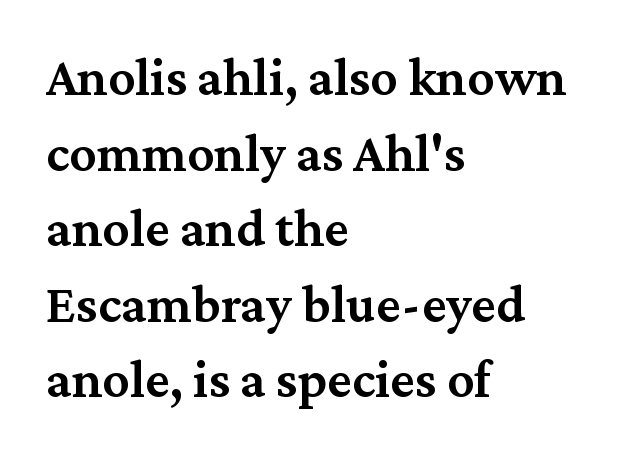
The image shows 54 px semibold serif type, upright; set left-aligned, normal line spacing (1.4x), normal letter spacing, not underlined; medium stroke contrast and a medium x-height.
